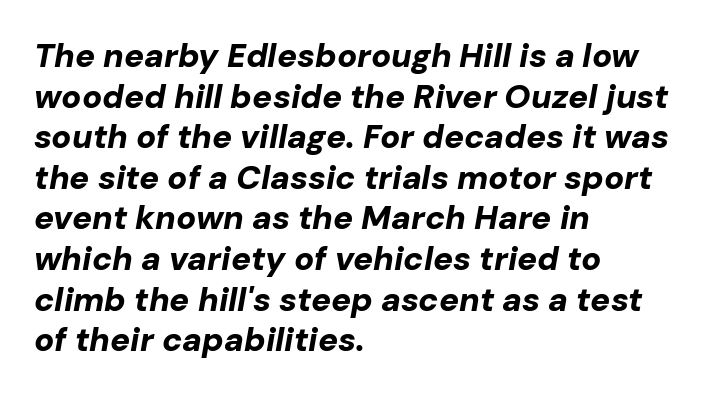
The lettering tilts uniformly, giving the passage an italic look. Its strokes are broad and dark, the hallmark of bold type. Proportional: the letters do not fall into vertical columns. Caption: standard tracking, unaltered. Anything drawn beneath the words? Only blank space. This sample is left-justified, so line endings fall wherever the words run out.
